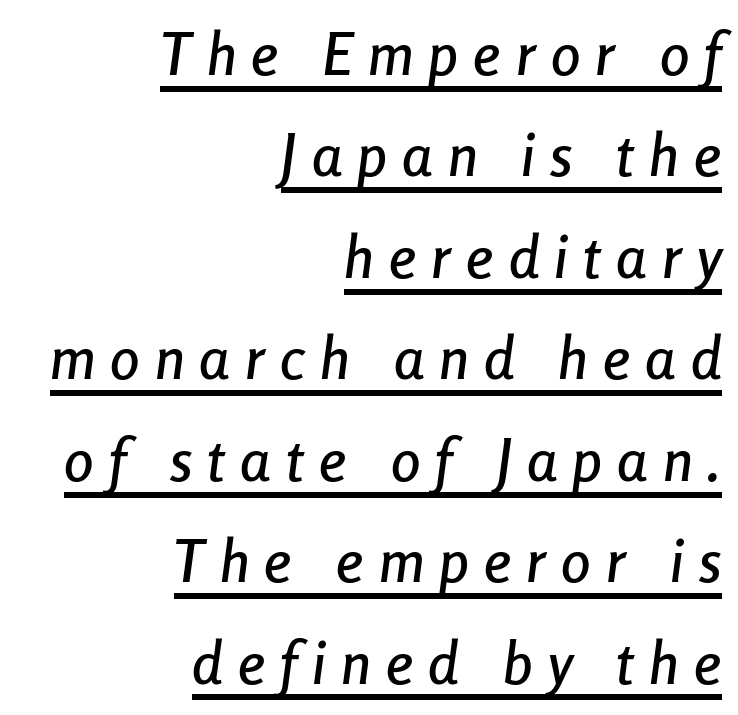
Q: Is the text italic (slanted)? A: Yes, it leans right by about 8 degrees.
Q: Is the text underlined? A: Yes.
Q: How is the paragraph aligned? A: Right-aligned.
Q: Is the spacing between letters normal or unusually wide? A: Unusually wide.
Q: Width (condensed, normal, or wide)? A: Condensed.
Q: Stroke contrast? A: Low.
Q: x-height? A: Medium.
Q: Monospaced? A: No.
